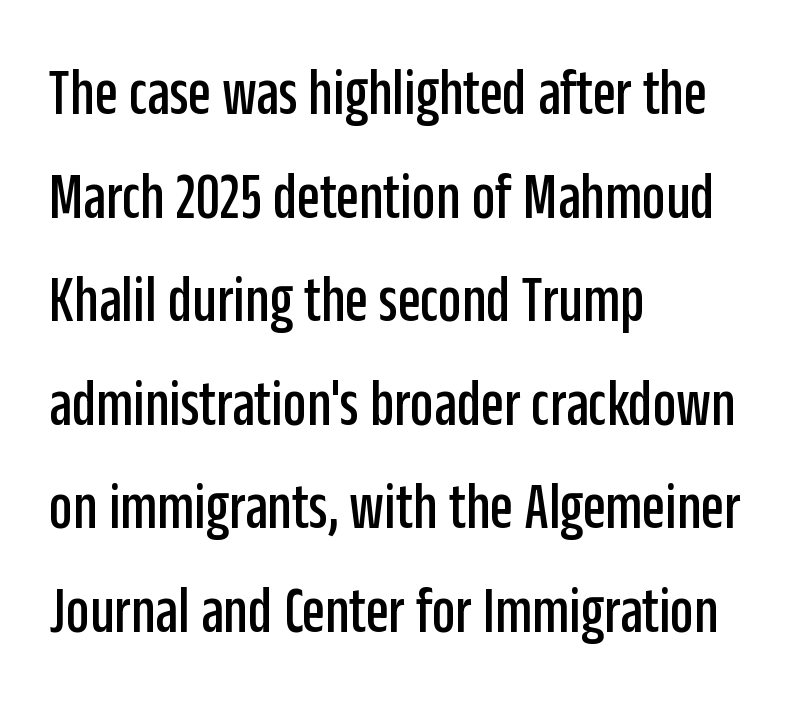
Q: Is the text italic (slanted)? A: No, it is upright.
Q: Is the typeface a serif or a sans-serif typeface? A: Sans-serif.
Q: Is the text underlined? A: No.
Q: How is the paragraph aligned? A: Left-aligned.
Q: Is the spacing between letters normal or unusually wide? A: Normal.
Q: Is the spacing between lines tight, normal or loose? A: Normal.
Q: Width (condensed, normal, or wide)? A: Condensed.
Q: Stroke contrast? A: Low.
Q: x-height? A: Large.
Q: Monospaced? A: No.
